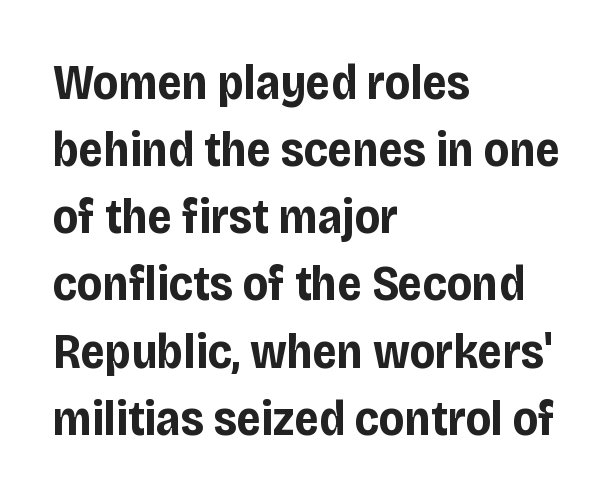
Q: Is the text bold? A: Yes.
Q: Is the text italic (slanted)? A: No, it is upright.
Q: Is the typeface a serif or a sans-serif typeface? A: Sans-serif.
Q: Is the text underlined? A: No.
Q: How is the paragraph aligned? A: Left-aligned.
Q: Is the spacing between letters normal or unusually wide? A: Normal.
Q: Is the spacing between lines tight, normal or loose? A: Normal.
Q: Width (condensed, normal, or wide)? A: Condensed.
Q: Stroke contrast? A: Low.
Q: x-height? A: Large.
Q: Monospaced? A: No.
